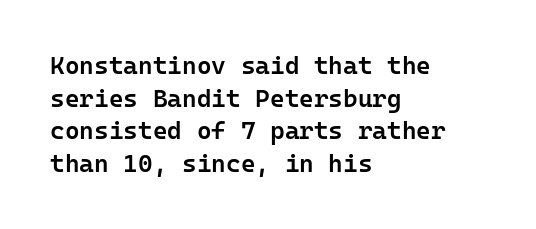
Q: Is the text bold? A: Semi-bold.
Q: Is the text italic (slanted)? A: No, it is upright.
Q: Is the text underlined? A: No.
Q: How is the paragraph aligned? A: Left-aligned.
Q: Is the spacing between letters normal or unusually wide? A: Normal.
Q: Is the spacing between lines tight, normal or loose? A: Normal.
